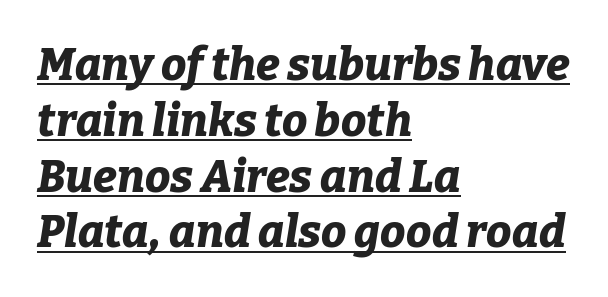
Q: Is the text bold? A: Yes.
Q: Is the text italic (slanted)? A: Yes, it leans right by about 9 degrees.
Q: Is the text underlined? A: Yes.
Q: How is the paragraph aligned? A: Left-aligned.
Q: Is the spacing between letters normal or unusually wide? A: Normal.
Q: Width (condensed, normal, or wide)? A: Normal.
Q: Stroke contrast? A: Low.
Q: x-height? A: Medium.
Q: Monospaced? A: No.
